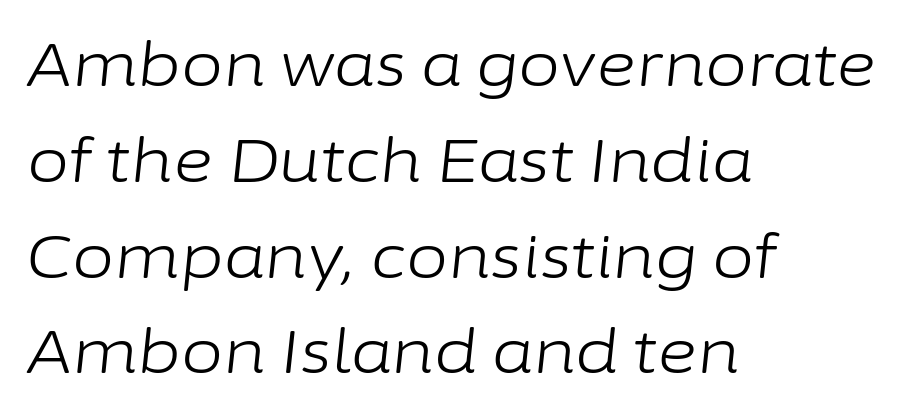
Q: Is the text bold? A: No.
Q: Is the text italic (slanted)? A: Yes, it leans right by about 6 degrees.
Q: Is the text underlined? A: No.
Q: How is the paragraph aligned? A: Left-aligned.
Q: Is the spacing between letters normal or unusually wide? A: Normal.
Q: Is the spacing between lines tight, normal or loose? A: Normal.
Q: Width (condensed, normal, or wide)? A: Normal.
Q: Stroke contrast? A: Low.
Q: x-height? A: Medium.
Q: Monospaced? A: No.
